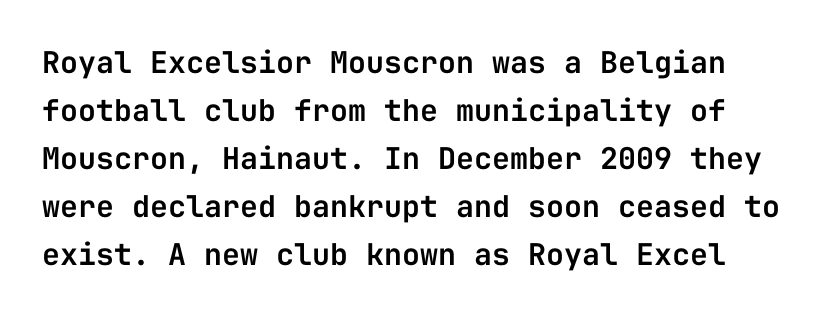
The image shows 30 px sans-serif type, upright, monospaced; set normal line spacing (1.6x), normal letter spacing, not underlined; low stroke contrast and a medium x-height.
